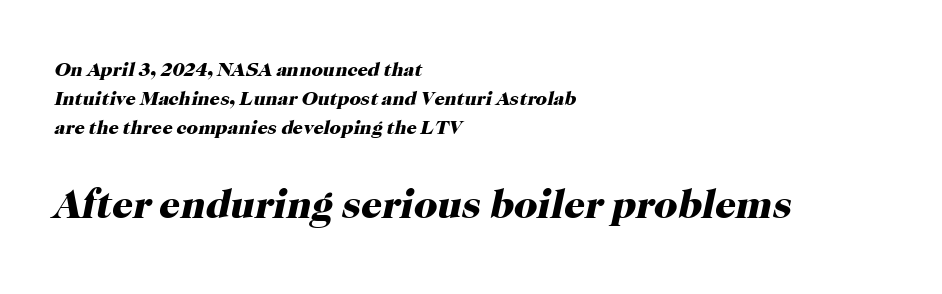
The image shows 41 px heavy serif type, italic (leaning right); set left-aligned, normal line spacing (1.45x), normal letter spacing, not underlined; the second (bottom) block is 2.05x larger; high stroke contrast and a medium x-height.
